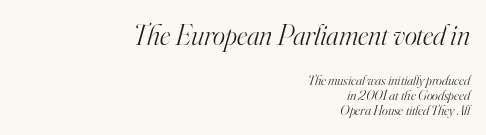
Q: Is the text bold? A: No.
Q: Is the text italic (slanted)? A: Yes, it leans right by about 16 degrees.
Q: Is the typeface a serif or a sans-serif typeface? A: Serif.
Q: Is the text underlined? A: No.
Q: How is the paragraph aligned? A: Right-aligned.
Q: Is the spacing between letters normal or unusually wide? A: Normal.
Q: Is the spacing between lines tight, normal or loose? A: Tight.
Q: Which block of text is set in a larger size, the first (top) or the second (bottom)? A: The first (top) one.
Q: Width (condensed, normal, or wide)? A: Normal.
Q: Stroke contrast? A: High.
Q: x-height? A: Small.
Q: Monospaced? A: No.
